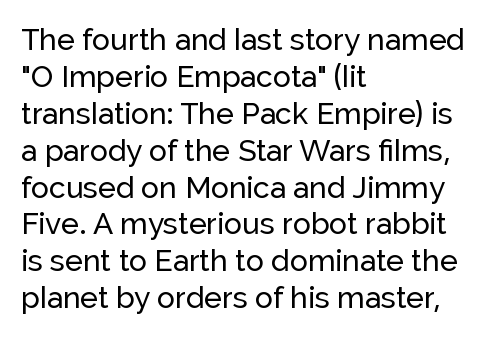
The image shows 30 px sans-serif type, upright; set left-aligned, line spacing 1.23x, normal letter spacing, not underlined; low stroke contrast and a medium x-height.
